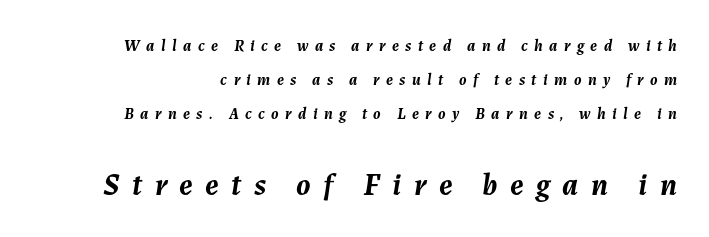
{"italic": "yes", "lean": "right", "slant_degrees": 7, "bold": "yes", "weight": "semibold", "width": "normal", "stroke_contrast": "medium", "x_height": "medium", "monospaced": "no", "underline": "no", "line_spacing": "loose", "line_spacing_ratio": 2.12, "letter_spacing": "wide", "letter_spacing_em": 0.4, "larger_block": "second", "size_ratio": 1.94, "glyph_px": 31}
